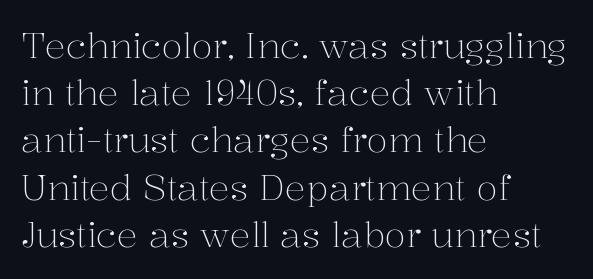
The image shows 35 px light serif type, upright; set left-aligned, normal line spacing (1.35x), normal letter spacing, not underlined; medium stroke contrast and a medium x-height.
